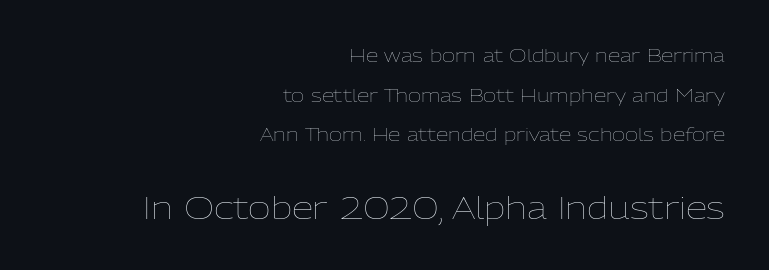
The lower block of text is set noticeably larger than the block above it. The text block is weighted toward the right margin, trailing off unevenly leftward. Unlike italic type, these characters show no tilt at all. Lines of text with bare space underneath.
